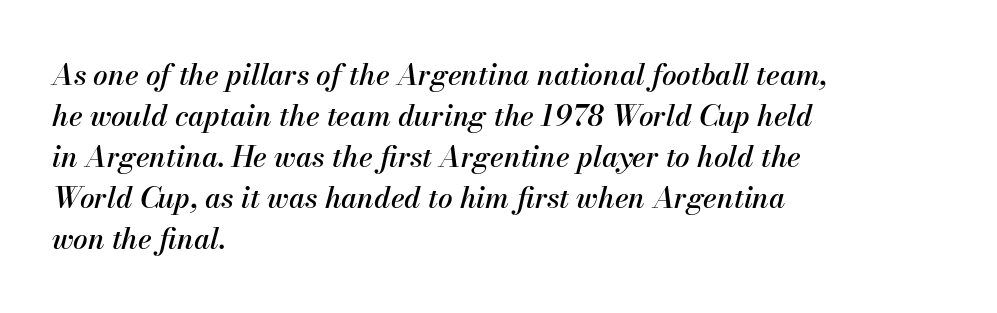
{"italic": "yes", "lean": "right", "slant_degrees": 13, "width": "normal", "stroke_contrast": "medium", "x_height": "small", "monospaced": "no", "underline": "no", "align": "left", "line_spacing": "normal", "line_spacing_ratio": 1.41, "letter_spacing": "normal", "letter_spacing_em": 0.0, "glyph_px": 29}
